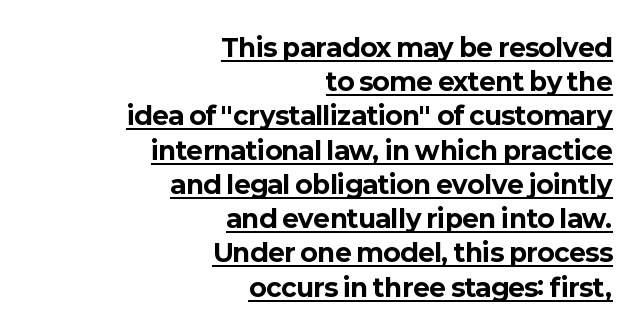
The designer left line spacing at the default. A continuous stroke trails under the words, as in a hyperlink. The text block is weighted toward the right margin, trailing off unevenly leftward. The typesetting leans heavy: a genuine bold. Vertical strokes here are truly vertical.
